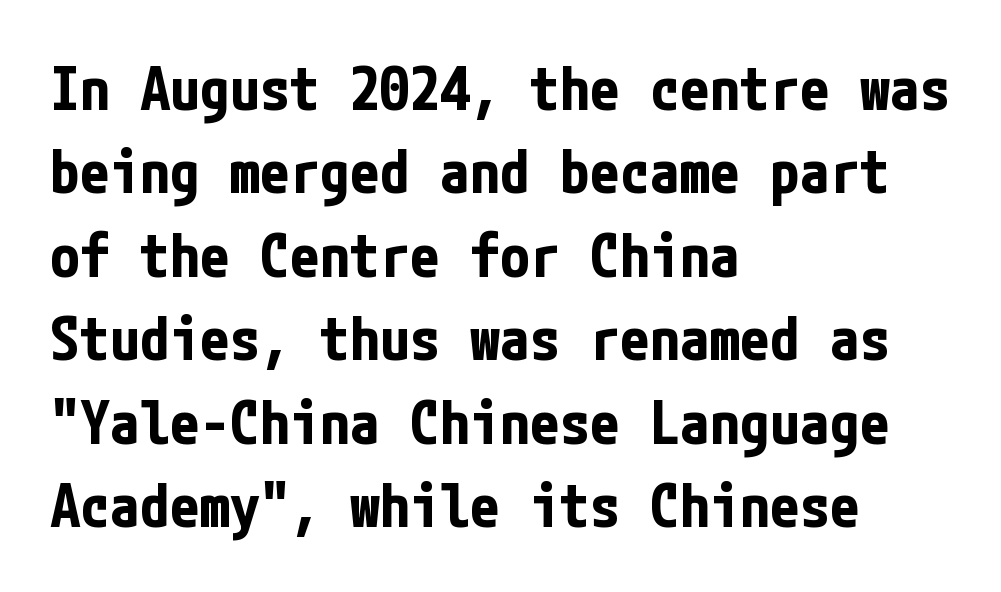
{"serif": "no", "italic": "no", "bold": "yes", "weight": "bold", "width": "condensed", "stroke_contrast": "low", "x_height": "medium", "underline": "no", "align": "left", "line_spacing": "normal", "line_spacing_ratio": 1.39, "letter_spacing": "normal", "letter_spacing_em": 0.0, "glyph_px": 60}
